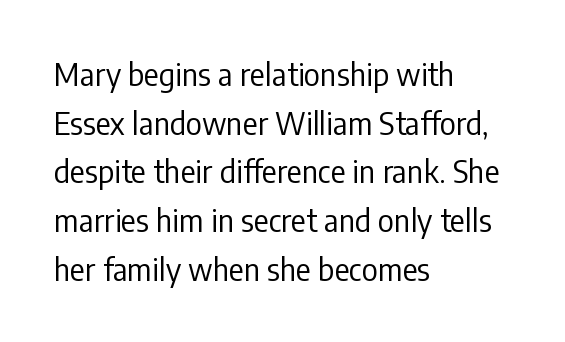
Bare-footed words on every line. Is this a fixed-width face? No — the glyphs have proportional, varying widths. Serifs: no, the terminals of the letterforms are clean. The tracking reads as untouched default to a designer's eye. You can tell it's not italic because the verticals are truly vertical.
